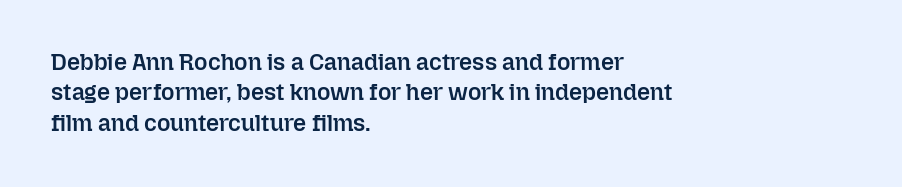
The image shows 23 px text type, upright; set left-aligned, normal line spacing (1.32x), normal letter spacing, not underlined.
